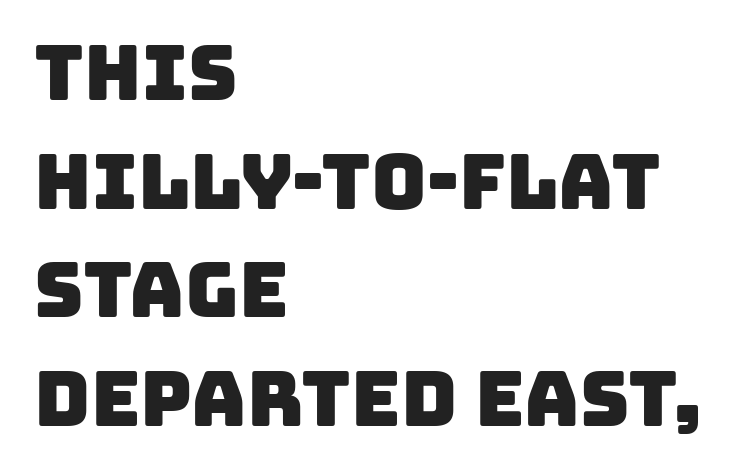
{"serif": "no", "width": "normal", "stroke_contrast": "low", "x_height": "large", "monospaced": "no", "underline": "no", "align": "left", "line_spacing": "normal", "line_spacing_ratio": 1.43, "letter_spacing": "normal", "letter_spacing_em": 0.0, "glyph_px": 76}
